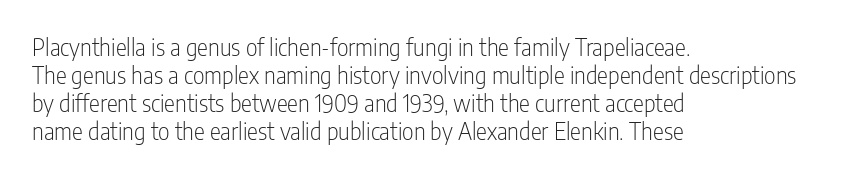
{"italic": "no", "bold": "no", "underline": "no", "align": "left", "line_spacing_ratio": 1.22, "letter_spacing": "normal", "letter_spacing_em": 0.0, "glyph_px": 23}
